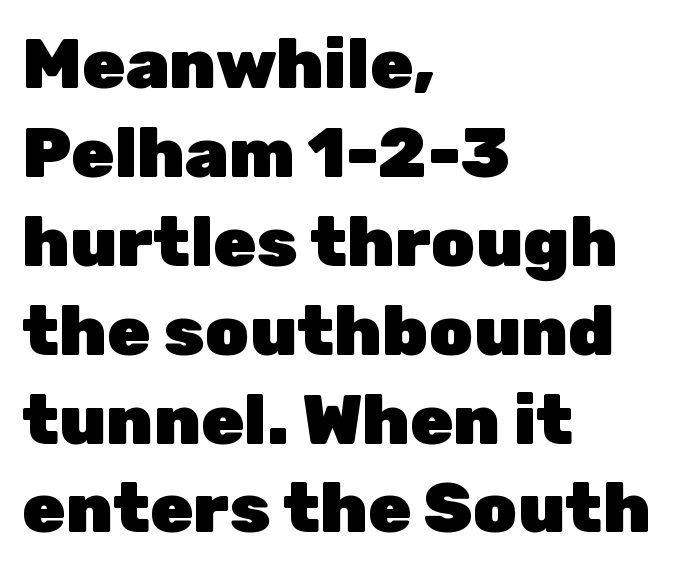
Q: Is the text bold? A: Yes.
Q: Is the text italic (slanted)? A: No, it is upright.
Q: Is the typeface a serif or a sans-serif typeface? A: Sans-serif.
Q: Is the text underlined? A: No.
Q: How is the paragraph aligned? A: Left-aligned.
Q: Is the spacing between letters normal or unusually wide? A: Normal.
Q: Is the spacing between lines tight, normal or loose? A: Normal.
Q: Width (condensed, normal, or wide)? A: Normal.
Q: Stroke contrast? A: Low.
Q: x-height? A: Medium.
Q: Monospaced? A: No.
